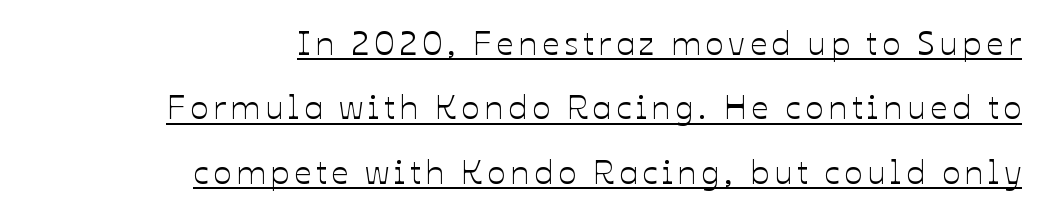
The image shows 34 px text type, upright; set right-aligned, line spacing 1.89x, underlined; low stroke contrast and a medium x-height.
